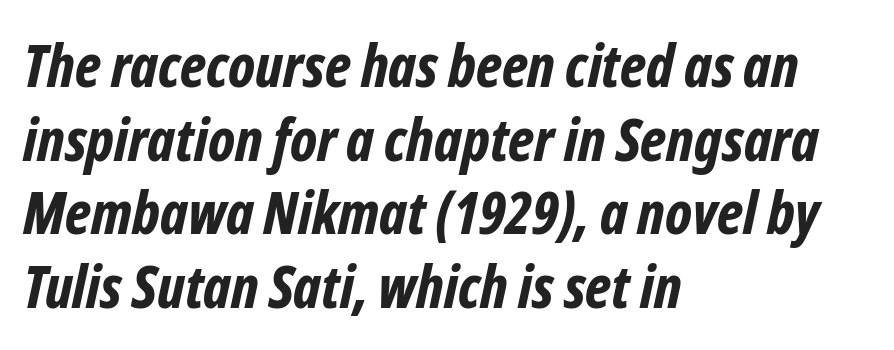
Any mark beneath the type? The region is blank. Evenly set lines give the paragraph a standard silhouette. How are the letters spaced? Ordinarily, with no added tracking. Observe the lean: these are italic letterforms.
